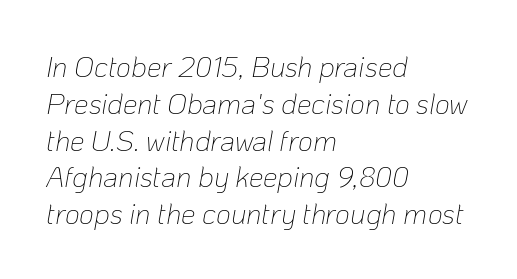
Q: Is the text bold? A: No.
Q: Is the text italic (slanted)? A: Yes, it leans right by about 10 degrees.
Q: Is the text underlined? A: No.
Q: How is the paragraph aligned? A: Left-aligned.
Q: Is the spacing between letters normal or unusually wide? A: Normal.
Q: Is the spacing between lines tight, normal or loose? A: Normal.
Q: Width (condensed, normal, or wide)? A: Normal.
Q: Stroke contrast? A: Low.
Q: x-height? A: Medium.
Q: Monospaced? A: No.
